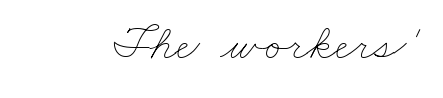
Q: Is the text bold? A: No.
Q: Is the text underlined? A: No.
Q: Is the spacing between letters normal or unusually wide? A: Normal.
Q: Width (condensed, normal, or wide)? A: Wide.
Q: Stroke contrast? A: Low.
Q: x-height? A: Small.
Q: Monospaced? A: No.
